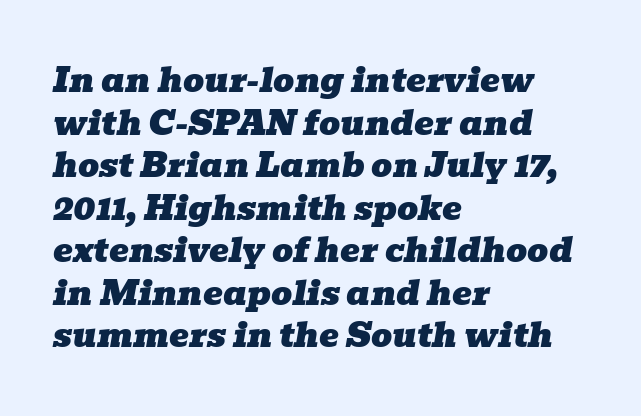
{"serif": "yes", "italic": "yes", "lean": "right", "slant_degrees": 10, "width": "wide", "stroke_contrast": "low", "x_height": "medium", "monospaced": "no", "underline": "no", "align": "left", "line_spacing": "normal", "line_spacing_ratio": 1.29, "letter_spacing": "normal", "letter_spacing_em": 0.0, "glyph_px": 33}
